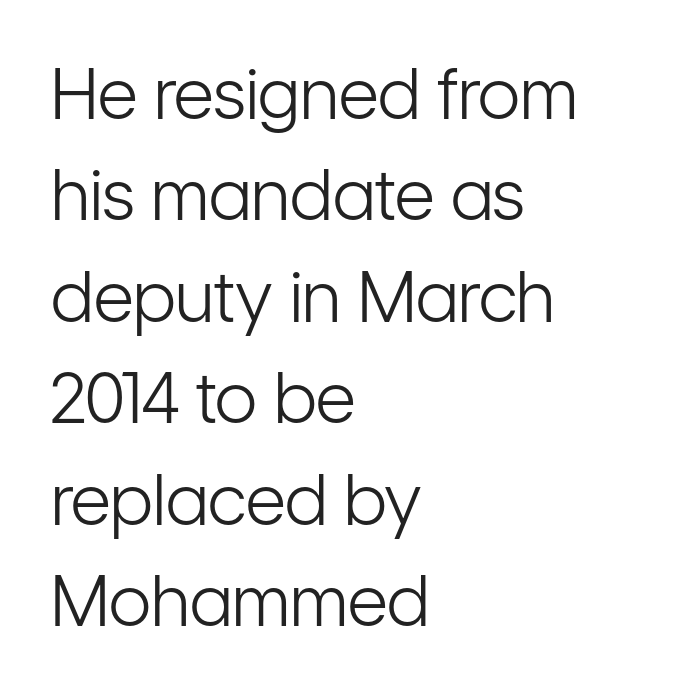
Q: Is the text bold? A: No.
Q: Is the text italic (slanted)? A: No, it is upright.
Q: Is the typeface a serif or a sans-serif typeface? A: Sans-serif.
Q: Is the text underlined? A: No.
Q: How is the paragraph aligned? A: Left-aligned.
Q: Is the spacing between letters normal or unusually wide? A: Normal.
Q: Is the spacing between lines tight, normal or loose? A: Normal.
Q: Width (condensed, normal, or wide)? A: Condensed.
Q: Stroke contrast? A: Low.
Q: x-height? A: Medium.
Q: Monospaced? A: No.
